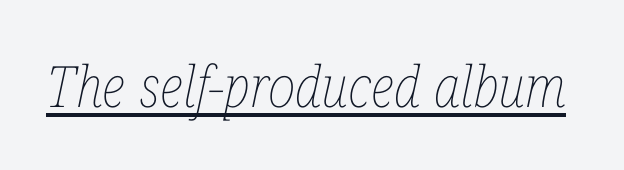
The image shows 57 px thin, condensed type, italic (leaning right); set normal letter spacing, underlined; low stroke contrast and a medium x-height.
